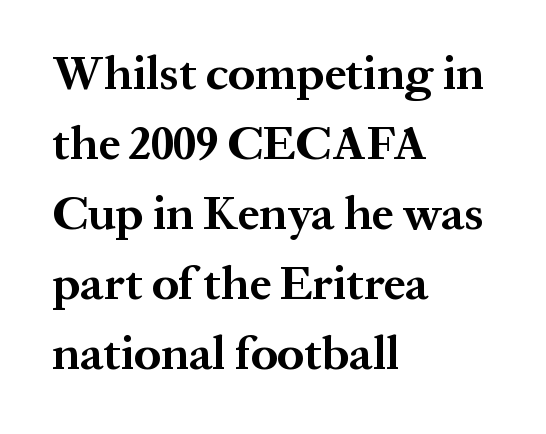
The image shows 48 px bold serif type, upright; set left-aligned, normal line spacing (1.46x), normal letter spacing, not underlined; medium stroke contrast and a medium x-height.
